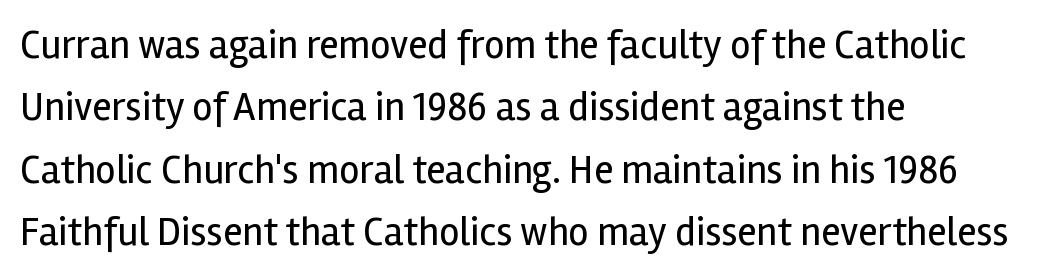
Successive baselines arrive at the customary interval. Nope, no serifs anywhere on these letters. Glyph-to-glyph distance matches everyday printed text. Looks like regular typesetting: each glyph gets only the width it needs. Descender tails drop into unmarked territory.
